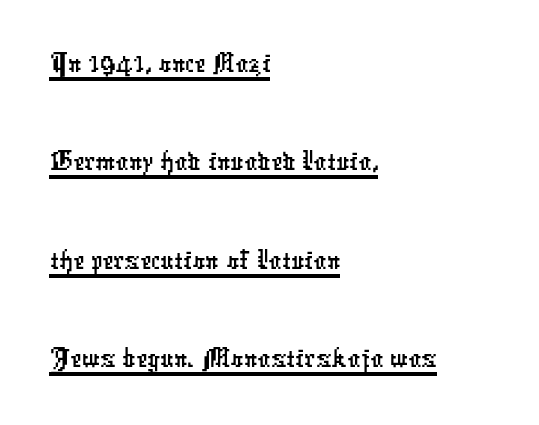
Q: Is the typeface a serif or a sans-serif typeface? A: Sans-serif.
Q: Is the text underlined? A: Yes.
Q: How is the paragraph aligned? A: Left-aligned.
Q: Is the spacing between letters normal or unusually wide? A: Normal.
Q: Is the spacing between lines tight, normal or loose? A: Normal.
Q: Width (condensed, normal, or wide)? A: Condensed.
Q: Stroke contrast? A: Low.
Q: x-height? A: Medium.
Q: Monospaced? A: No.
